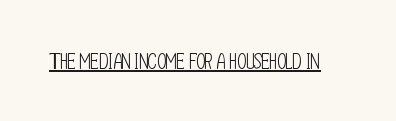
{"italic": "no", "bold": "no", "underline": "yes", "letter_spacing": "normal", "letter_spacing_em": 0.0, "glyph_px": 22}
